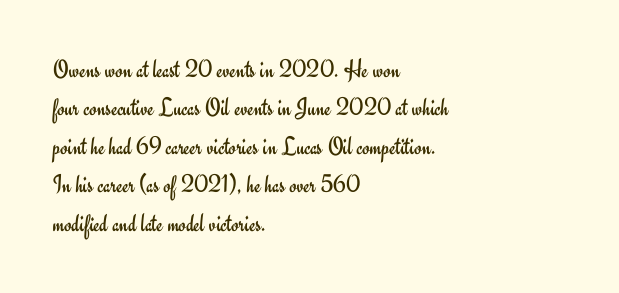
Leftover space on each line is placed entirely after the last word. The font sits on the lighter half of the weight spectrum, regular included. Here the glyphs are tracked normally, forming tight word shapes. Evenly set lines give the paragraph a standard silhouette. The area under the type is left untouched.
